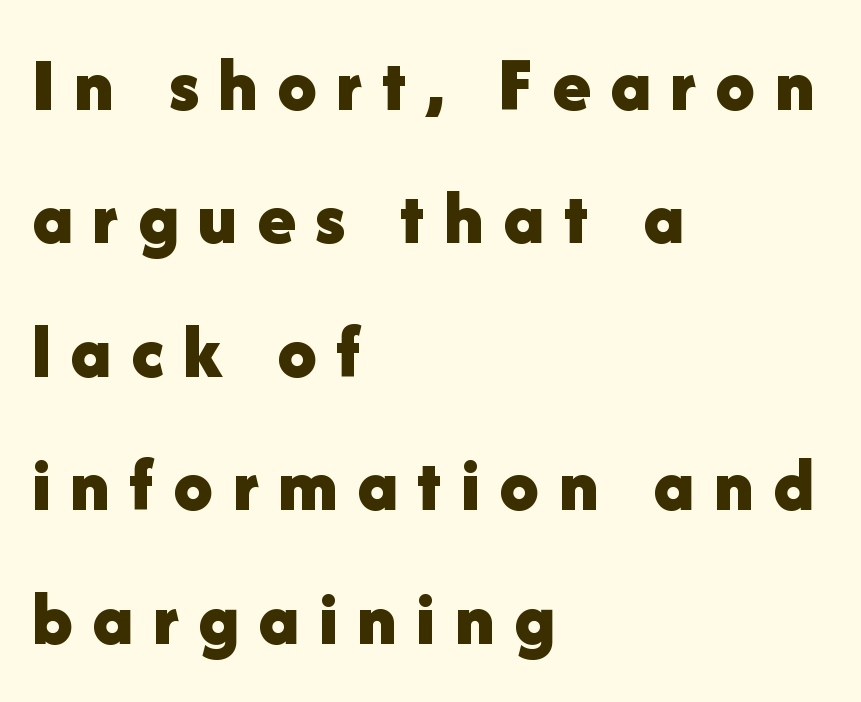
{"serif": "no", "italic": "no", "bold": "yes", "weight": "bold", "width": "normal", "stroke_contrast": "low", "x_height": "medium", "monospaced": "no", "underline": "no", "align": "left", "line_spacing_ratio": 1.71, "letter_spacing": "wide", "letter_spacing_em": 0.25, "glyph_px": 78}
